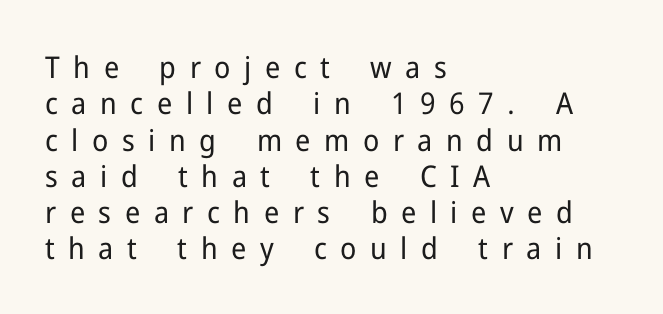
{"serif": "no", "italic": "no", "bold": "no", "weight": "regular", "width": "normal", "stroke_contrast": "low", "x_height": "medium", "monospaced": "no", "underline": "no", "align": "left", "line_spacing_ratio": 1.21, "letter_spacing": "wide", "letter_spacing_em": 0.45, "glyph_px": 30}
